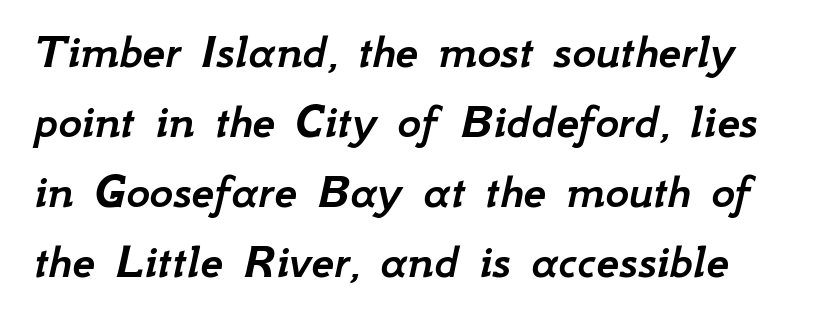
Q: Is the text italic (slanted)? A: Yes, it leans right by about 12 degrees.
Q: Is the text underlined? A: No.
Q: Is the spacing between letters normal or unusually wide? A: Normal.
Q: Is the spacing between lines tight, normal or loose? A: Normal.
Q: Width (condensed, normal, or wide)? A: Normal.
Q: Stroke contrast? A: Low.
Q: x-height? A: Small.
Q: Monospaced? A: No.
